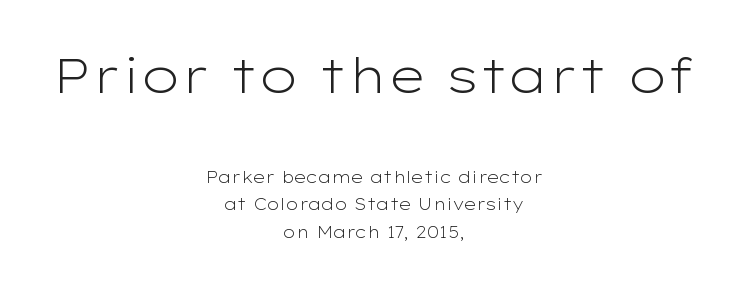
Students, note that the glyphs here touch the page at normal intervals. You could not count columns in this text — the font is proportionally spaced. Scale decreases going downward across the two blocks. Clear beneath every line of the passage. A centered setting, common on invitations and titles, is used for this passage. Is the stroke heavy? The answer is a plain regular-or-lighter.
